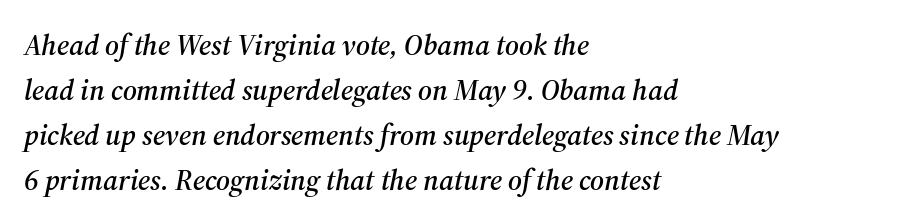
Italic? Definitely — the glyphs are oblique. Check where the strokes stop: tiny serifs finish them off. Do the characters align in a grid? No, the font is proportional. The rows are spaced the way most documents space them. The rendering keeps characters at their native spacing.
